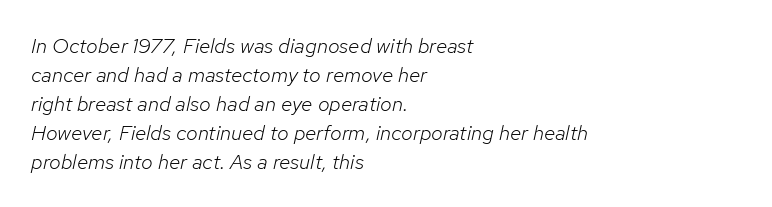
Q: Is the text bold? A: No.
Q: Is the text italic (slanted)? A: Yes, it leans right by about 12 degrees.
Q: Is the text underlined? A: No.
Q: How is the paragraph aligned? A: Left-aligned.
Q: Is the spacing between letters normal or unusually wide? A: Normal.
Q: Is the spacing between lines tight, normal or loose? A: Normal.
